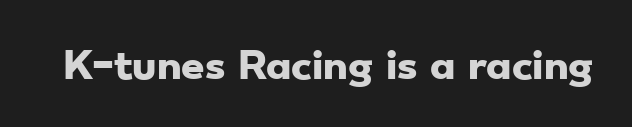
{"serif": "no", "bold": "yes", "weight": "heavy", "width": "wide", "stroke_contrast": "low", "x_height": "small", "monospaced": "no", "underline": "no", "letter_spacing": "normal", "letter_spacing_em": 0.0, "glyph_px": 37}
